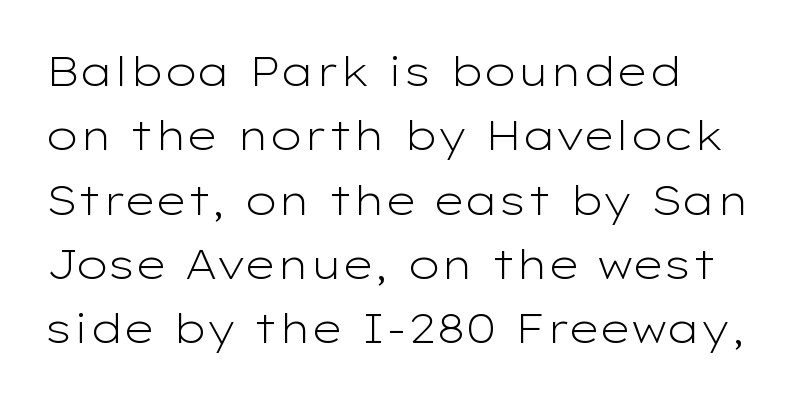
Q: Is the text bold? A: No.
Q: Is the text italic (slanted)? A: No, it is upright.
Q: Is the typeface a serif or a sans-serif typeface? A: Sans-serif.
Q: Is the text underlined? A: No.
Q: How is the paragraph aligned? A: Left-aligned.
Q: Is the spacing between letters normal or unusually wide? A: Normal.
Q: Is the spacing between lines tight, normal or loose? A: Normal.
Q: Width (condensed, normal, or wide)? A: Wide.
Q: Stroke contrast? A: Low.
Q: x-height? A: Medium.
Q: Monospaced? A: No.
